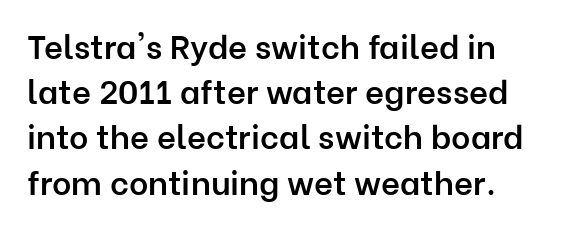
This sample uses a sans-serif face. The specimen omits any rule beneath the text block's lines. The rendering uses natural spacing where letterforms have individual widths. A semibold gives these letters moderate extra thickness, short of bold. Here the glyphs are tracked normally, forming tight word shapes. Reading down the column, the eye jumps a familiar distance to each next line.
